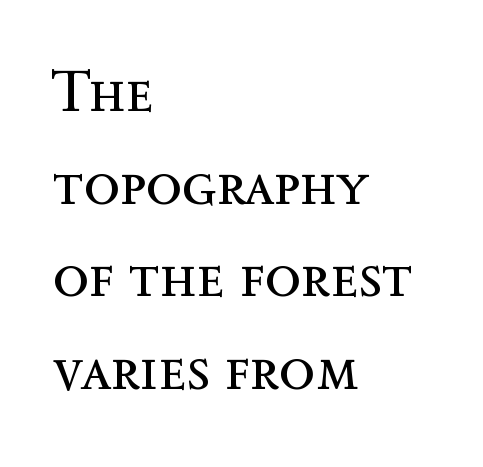
Q: Is the text bold? A: No.
Q: Is the text italic (slanted)? A: No, it is upright.
Q: Is the text underlined? A: No.
Q: How is the paragraph aligned? A: Left-aligned.
Q: Is the spacing between letters normal or unusually wide? A: Normal.
Q: Is the spacing between lines tight, normal or loose? A: Normal.
Q: Width (condensed, normal, or wide)? A: Normal.
Q: x-height? A: Medium.
Q: Monospaced? A: No.
